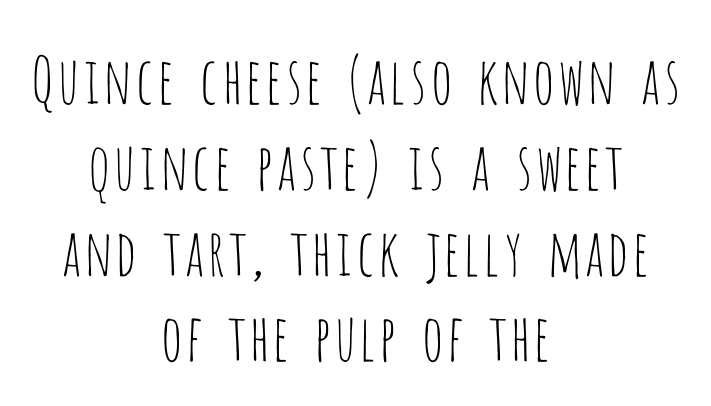
Q: Is the text bold? A: No.
Q: Is the text italic (slanted)? A: No, it is upright.
Q: Is the typeface a serif or a sans-serif typeface? A: Sans-serif.
Q: Is the text underlined? A: No.
Q: How is the paragraph aligned? A: Centered.
Q: Is the spacing between letters normal or unusually wide? A: Normal.
Q: Is the spacing between lines tight, normal or loose? A: Normal.
Q: Width (condensed, normal, or wide)? A: Condensed.
Q: Stroke contrast? A: Low.
Q: x-height? A: Large.
Q: Monospaced? A: No.
